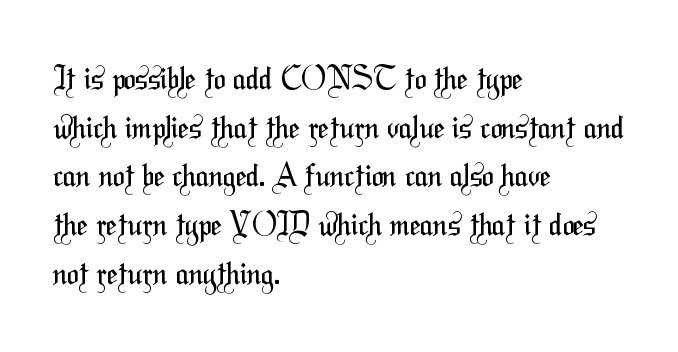
The image shows 31 px regular-weight, condensed sans-serif type; set left-aligned, normal line spacing (1.57x), normal letter spacing, not underlined; medium stroke contrast and a medium x-height.
